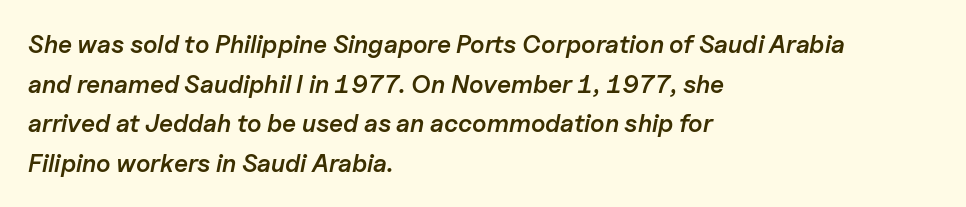
{"italic": "yes", "lean": "right", "slant_degrees": 11, "bold": "semi", "underline": "no", "align": "left", "line_spacing": "normal", "line_spacing_ratio": 1.59, "letter_spacing": "normal", "letter_spacing_em": 0.0, "glyph_px": 25}
